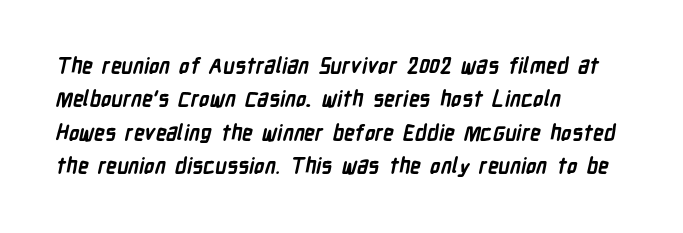
The image shows 21 px bold type; set left-aligned, normal line spacing (1.59x), normal letter spacing, not underlined.
